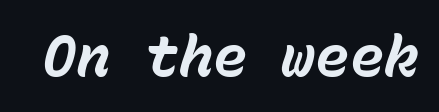
Q: Is the text bold? A: Yes.
Q: Is the text italic (slanted)? A: Yes, it leans right by about 15 degrees.
Q: Is the text underlined? A: No.
Q: Is the spacing between letters normal or unusually wide? A: Normal.
Q: Width (condensed, normal, or wide)? A: Normal.
Q: Stroke contrast? A: Low.
Q: x-height? A: Medium.
Q: Monospaced? A: Yes.
